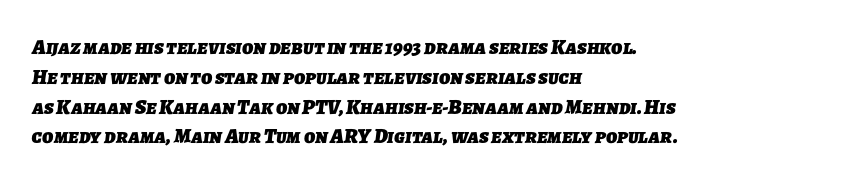
Q: Is the text bold? A: Yes.
Q: Is the text underlined? A: No.
Q: How is the paragraph aligned? A: Left-aligned.
Q: Is the spacing between letters normal or unusually wide? A: Normal.
Q: Is the spacing between lines tight, normal or loose? A: Normal.
